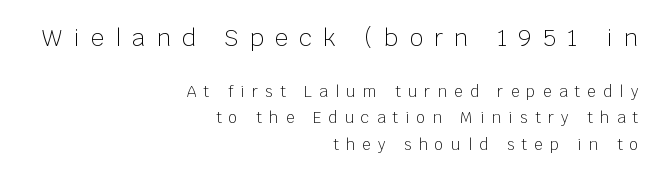
The image shows 23 px text type, upright; set right-aligned, line spacing 1.76x, unusually wide letter spacing (+0.49 em), not underlined; the first (top) block is 1.53x larger.
